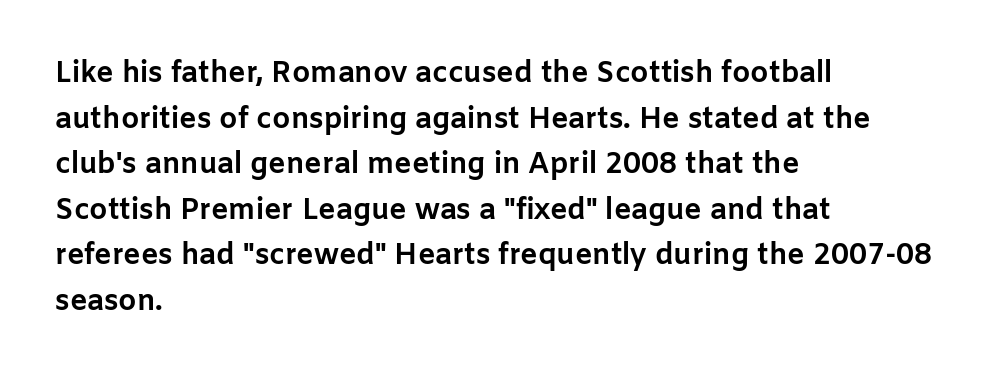
Just letters on the line, the space beneath them empty. Heavy-handed strokes throughout: this text is bold. The rendering keeps characters at their native spacing. The face used here is proportionally spaced, like ordinary book or web type. Reading down the column, the eye jumps a familiar distance to each next line. Line starts are locked; line ends wander.
